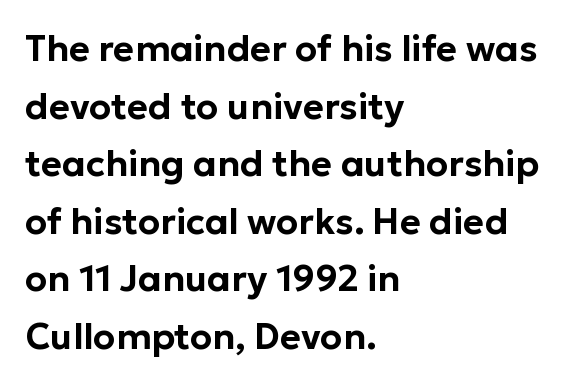
{"serif": "no", "italic": "no", "width": "normal", "stroke_contrast": "low", "x_height": "medium", "monospaced": "no", "underline": "no", "align": "left", "line_spacing": "normal", "line_spacing_ratio": 1.6, "letter_spacing": "normal", "letter_spacing_em": 0.0, "glyph_px": 36}
